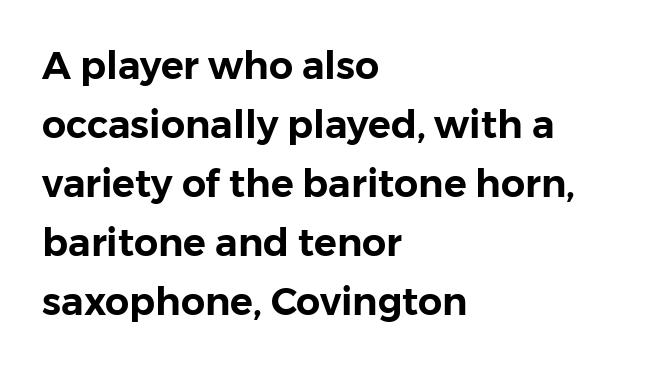
Posture: upright roman. Look at the tracking — it's just the regular setting, nothing added. A typesetter would call this leading conventional body-copy spacing. The passage shown is typed in a proportional face where columns would drift.
